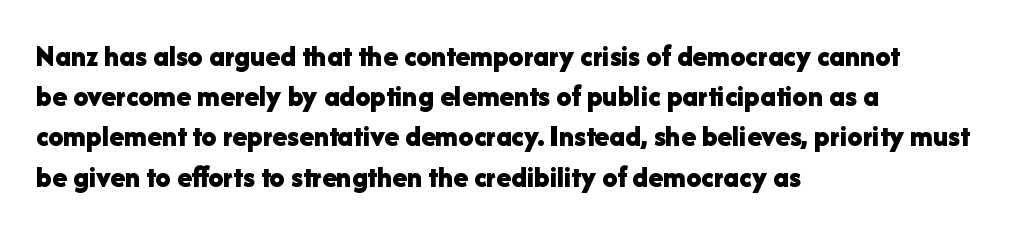
The image shows 30 px bold sans-serif type, upright; set left-aligned, normal line spacing (1.34x), normal letter spacing, not underlined; low stroke contrast and a medium x-height.
